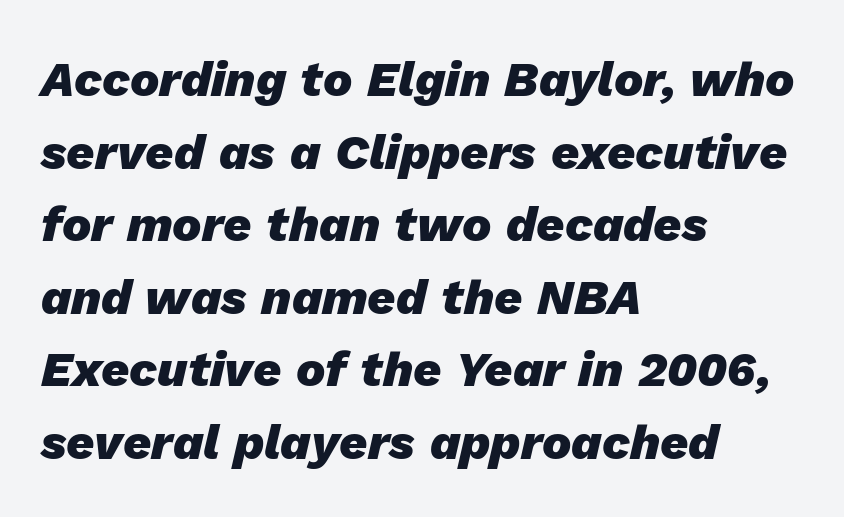
Q: Is the text bold? A: Yes.
Q: Is the text italic (slanted)? A: Yes, it leans right by about 13 degrees.
Q: Is the text underlined? A: No.
Q: How is the paragraph aligned? A: Left-aligned.
Q: Is the spacing between letters normal or unusually wide? A: Normal.
Q: Is the spacing between lines tight, normal or loose? A: Normal.
Q: Width (condensed, normal, or wide)? A: Normal.
Q: Stroke contrast? A: Low.
Q: x-height? A: Medium.
Q: Monospaced? A: No.
